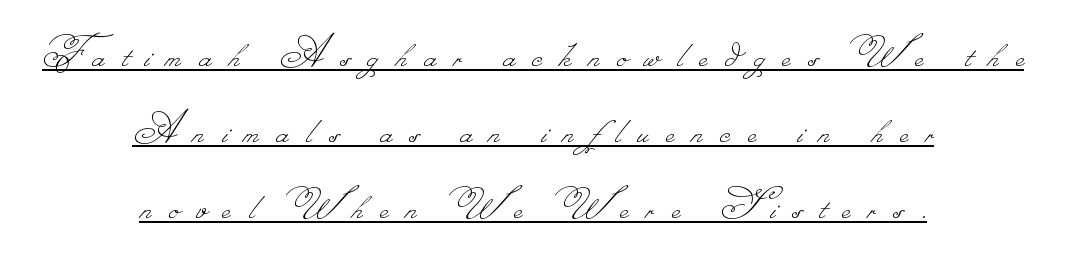
Is the block centered? Yes — each line is placed symmetrically about the middle. Words appear elongated and porous because spacing is wide. Unbolded letterforms with no extra heft. What decoration does the sample have? An underline.
